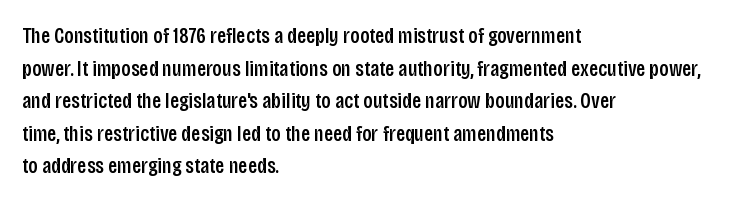
The image shows 22 px text type, upright; set left-aligned, normal line spacing (1.48x), normal letter spacing, not underlined.
